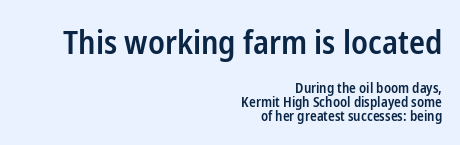
The passage shown is semibold, sitting just below true bold. In terms of posture, this sample is upright. These lines stack with their right ends in a neat column. Look at the glyph heights: the upper group is clearly the bigger setting. Caption: standard tracking, unaltered. Varying glyph widths throughout — classic text-font behaviour.
